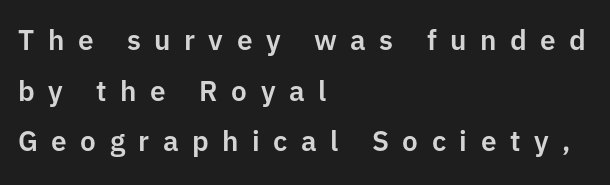
Q: Is the text italic (slanted)? A: No, it is upright.
Q: Is the typeface a serif or a sans-serif typeface? A: Sans-serif.
Q: Is the text underlined? A: No.
Q: How is the paragraph aligned? A: Left-aligned.
Q: Is the spacing between letters normal or unusually wide? A: Unusually wide.
Q: Width (condensed, normal, or wide)? A: Normal.
Q: Stroke contrast? A: Low.
Q: x-height? A: Medium.
Q: Monospaced? A: No.
